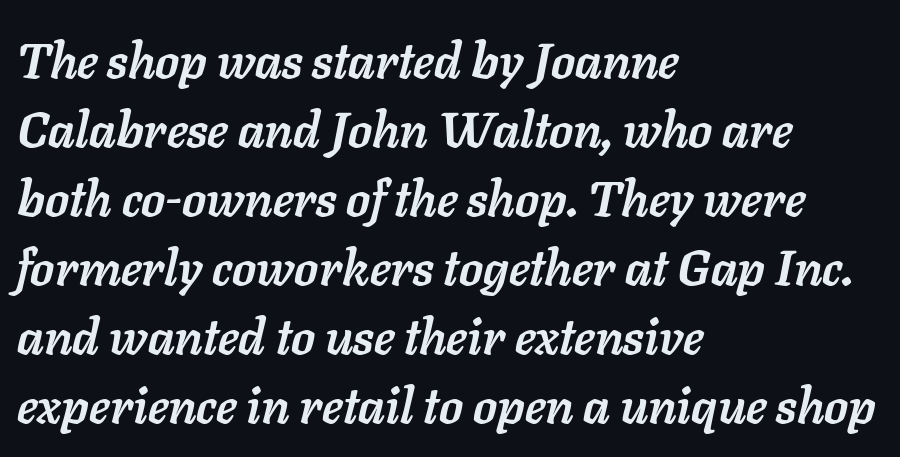
The image shows 49 px semibold type, italic (leaning right); set left-aligned, normal line spacing (1.41x), normal letter spacing, not underlined; low stroke contrast and a medium x-height.
